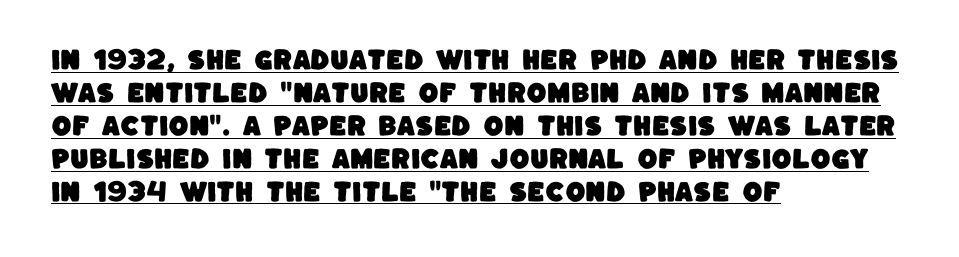
{"underline": "yes", "align": "left", "line_spacing": "normal", "line_spacing_ratio": 1.43, "letter_spacing": "normal", "letter_spacing_em": 0.0, "glyph_px": 23}
